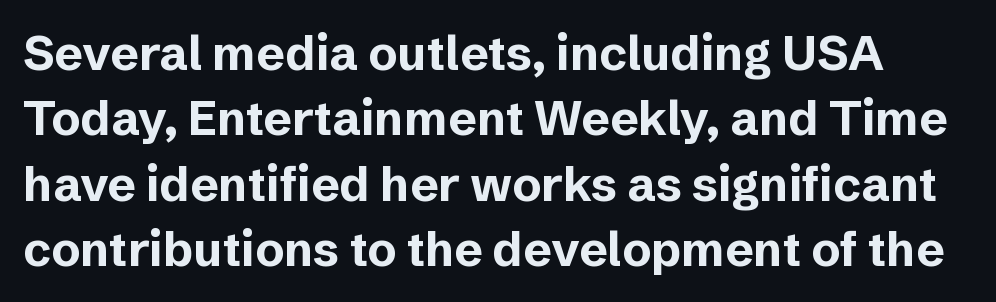
{"serif": "no", "italic": "no", "bold": "yes", "weight": "bold", "width": "normal", "stroke_contrast": "low", "x_height": "medium", "monospaced": "no", "underline": "no", "line_spacing": "normal", "line_spacing_ratio": 1.36, "letter_spacing": "normal", "letter_spacing_em": 0.0, "glyph_px": 48}
